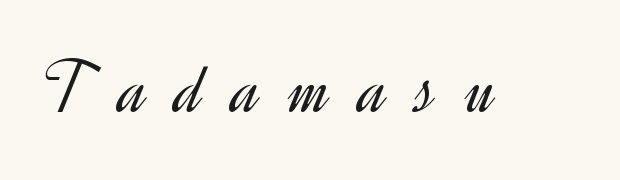
Q: Is the text bold? A: No.
Q: Is the text italic (slanted)? A: Yes.
Q: Is the typeface a serif or a sans-serif typeface? A: Sans-serif.
Q: Is the text underlined? A: No.
Q: Is the spacing between letters normal or unusually wide? A: Unusually wide.
Q: Width (condensed, normal, or wide)? A: Normal.
Q: x-height? A: Small.
Q: Monospaced? A: No.
